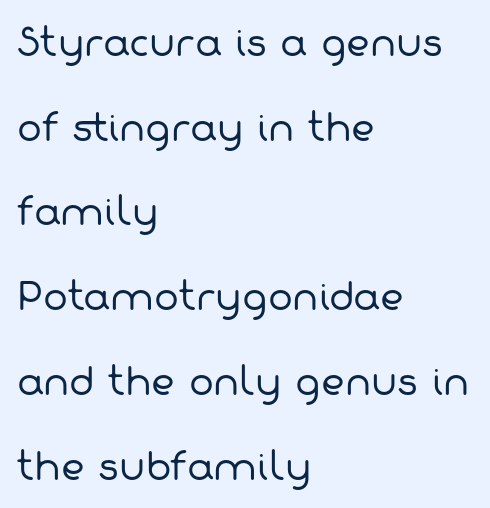
Q: Is the text bold? A: No.
Q: Is the typeface a serif or a sans-serif typeface? A: Sans-serif.
Q: Is the text underlined? A: No.
Q: How is the paragraph aligned? A: Left-aligned.
Q: Is the spacing between letters normal or unusually wide? A: Normal.
Q: Is the spacing between lines tight, normal or loose? A: Loose.
Q: Width (condensed, normal, or wide)? A: Normal.
Q: Stroke contrast? A: Low.
Q: x-height? A: Medium.
Q: Monospaced? A: No.
